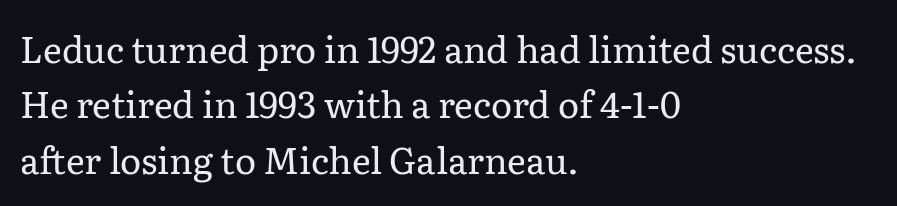
{"serif": "yes", "italic": "no", "bold": "no", "weight": "regular", "width": "normal", "stroke_contrast": "low", "x_height": "medium", "monospaced": "no", "underline": "no", "align": "left", "line_spacing": "normal", "line_spacing_ratio": 1.54, "letter_spacing": "normal", "letter_spacing_em": 0.0, "glyph_px": 36}
